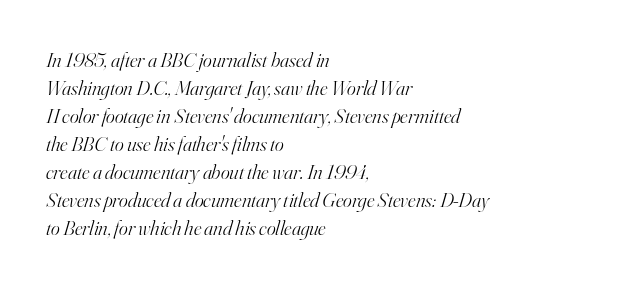
Vertical spacing — default. On a weight scale, this lands at 450 or below. Alignment: flush left. Looking at the ascenders, they clearly lean. Just letters on the line, the space beneath them empty.
